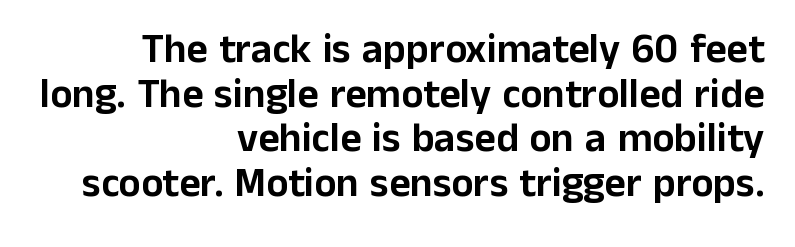
Q: Is the text italic (slanted)? A: No, it is upright.
Q: Is the typeface a serif or a sans-serif typeface? A: Sans-serif.
Q: Is the text underlined? A: No.
Q: How is the paragraph aligned? A: Right-aligned.
Q: Is the spacing between letters normal or unusually wide? A: Normal.
Q: Is the spacing between lines tight, normal or loose? A: Tight.
Q: Width (condensed, normal, or wide)? A: Normal.
Q: Stroke contrast? A: Low.
Q: x-height? A: Medium.
Q: Monospaced? A: No.
